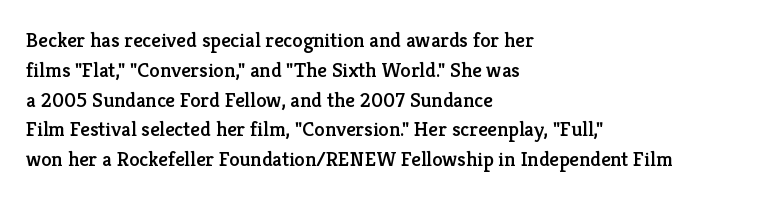
Q: Is the text italic (slanted)? A: No, it is upright.
Q: Is the text underlined? A: No.
Q: How is the paragraph aligned? A: Left-aligned.
Q: Is the spacing between letters normal or unusually wide? A: Normal.
Q: Is the spacing between lines tight, normal or loose? A: Normal.
